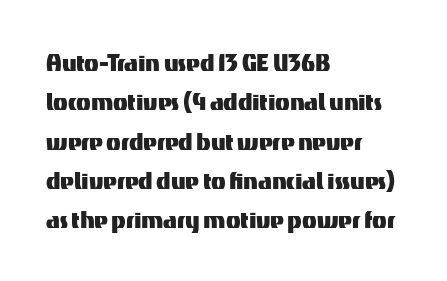
Lines of text with bare space underneath. Character widths vary here, with narrow letters taking less room than wide ones. These lines sit exactly where default settings would place them. Look at the tracking — it's just the regular setting, nothing added.
